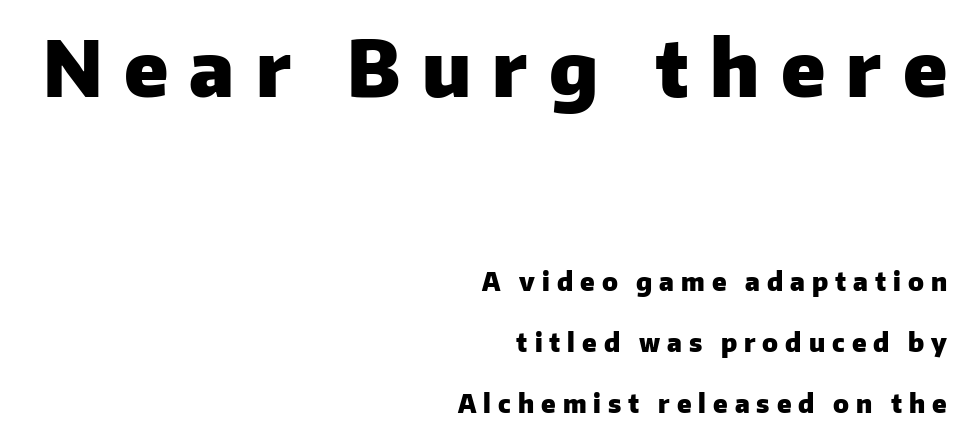
The typeface chosen for these lines omits serifs. As a designer I'd log this as weight 700, bold. The line texture is sparse and dotted thanks to wide tracking. Compared with a flush-left layout, this one pins lines to the opposite, right side.
